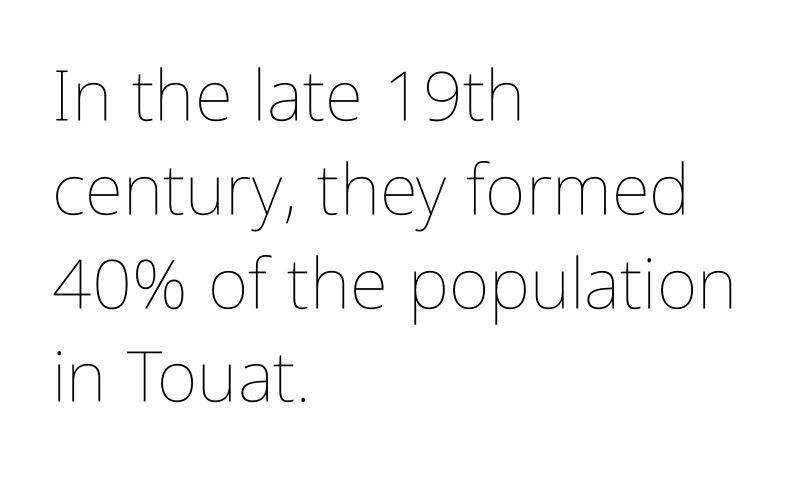
Q: Is the text bold? A: No.
Q: Is the text italic (slanted)? A: No, it is upright.
Q: Is the text underlined? A: No.
Q: How is the paragraph aligned? A: Left-aligned.
Q: Is the spacing between letters normal or unusually wide? A: Normal.
Q: Is the spacing between lines tight, normal or loose? A: Normal.
Q: Width (condensed, normal, or wide)? A: Condensed.
Q: Stroke contrast? A: Low.
Q: x-height? A: Medium.
Q: Monospaced? A: No.
